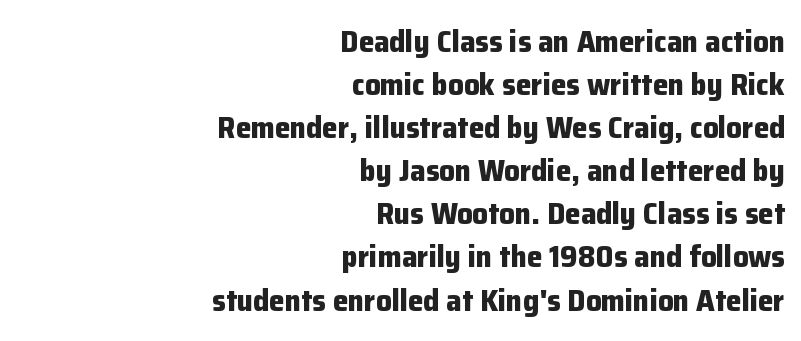
The image shows 31 px bold sans-serif type, upright; set right-aligned, normal line spacing (1.39x), normal letter spacing, not underlined; low stroke contrast and a medium x-height.
